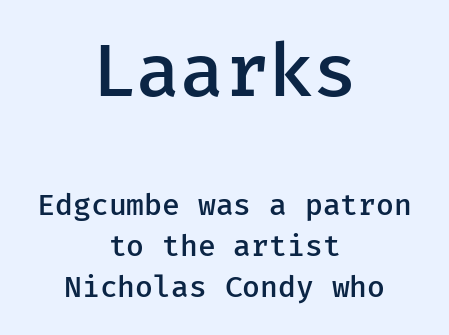
{"serif": "no", "italic": "no", "bold": "semi", "weight": "semibold", "width": "normal", "stroke_contrast": "low", "x_height": "medium", "underline": "no", "align": "center", "line_spacing": "normal", "line_spacing_ratio": 1.41, "letter_spacing": "normal", "letter_spacing_em": 0.0, "larger_block": "first", "size_ratio": 2.48, "glyph_px": 72}
